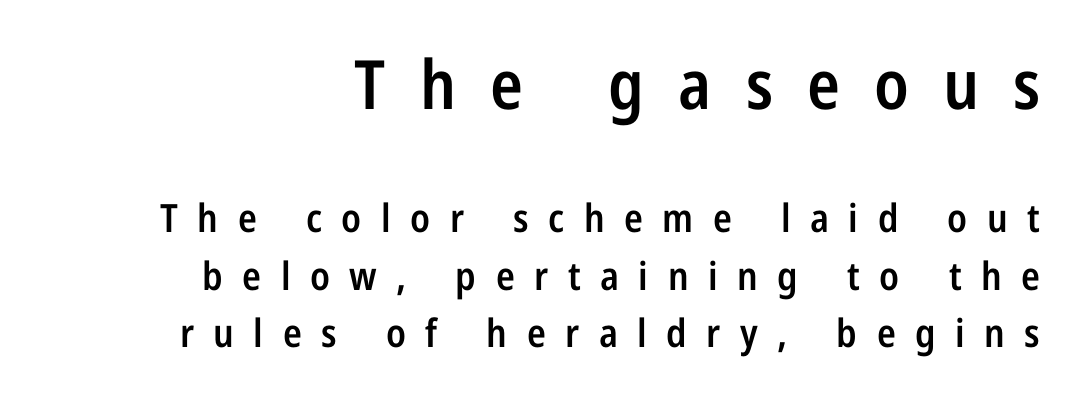
Q: Is the text bold? A: Semi-bold.
Q: Is the text italic (slanted)? A: No, it is upright.
Q: Is the typeface a serif or a sans-serif typeface? A: Sans-serif.
Q: Is the text underlined? A: No.
Q: How is the paragraph aligned? A: Right-aligned.
Q: Is the spacing between letters normal or unusually wide? A: Unusually wide.
Q: Is the spacing between lines tight, normal or loose? A: Normal.
Q: Which block of text is set in a larger size, the first (top) or the second (bottom)? A: The first (top) one.
Q: Width (condensed, normal, or wide)? A: Condensed.
Q: Stroke contrast? A: Low.
Q: x-height? A: Medium.
Q: Monospaced? A: No.
